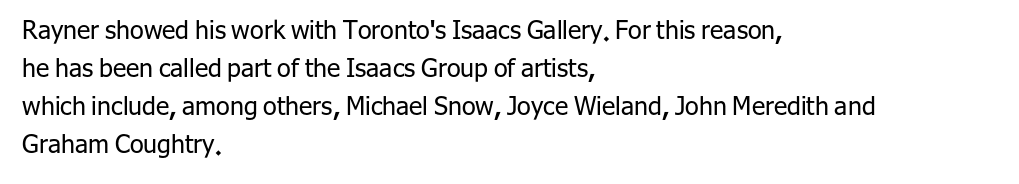
The font's upright variant was chosen for this text. The specimen omits any rule beneath the text block's lines. All the whitespace from short lines collects on the right. Tracking here is standard; glyphs follow each other at the usual distance.
